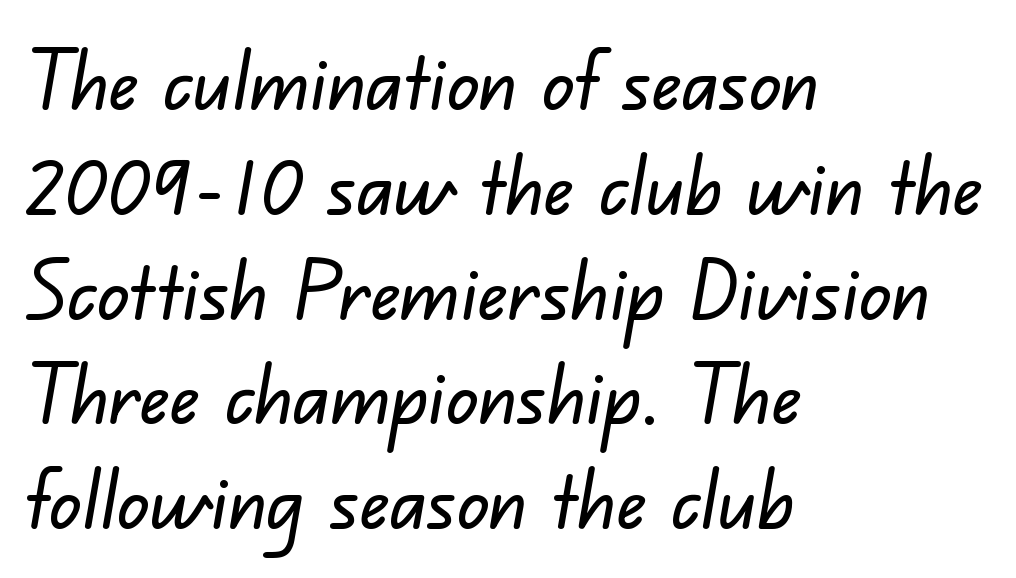
Visually the block forms a straight wall on the left and a jagged coastline on the right. The block of text has a typical density, with ordinary space between rows. This sample uses plain, unmodified letter spacing. Glance below the letters and you will spot only blank space.
